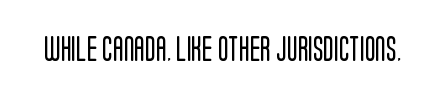
The image shows 25 px text type, upright; set normal letter spacing, not underlined.
